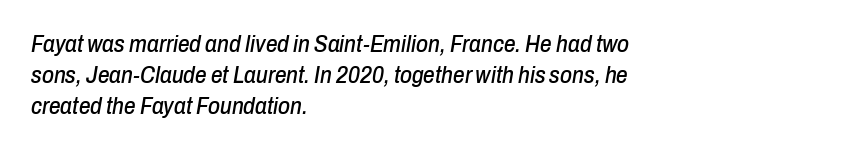
Q: Is the text italic (slanted)? A: Yes, it leans right by about 10 degrees.
Q: Is the text underlined? A: No.
Q: How is the paragraph aligned? A: Left-aligned.
Q: Is the spacing between letters normal or unusually wide? A: Normal.
Q: Is the spacing between lines tight, normal or loose? A: Normal.
